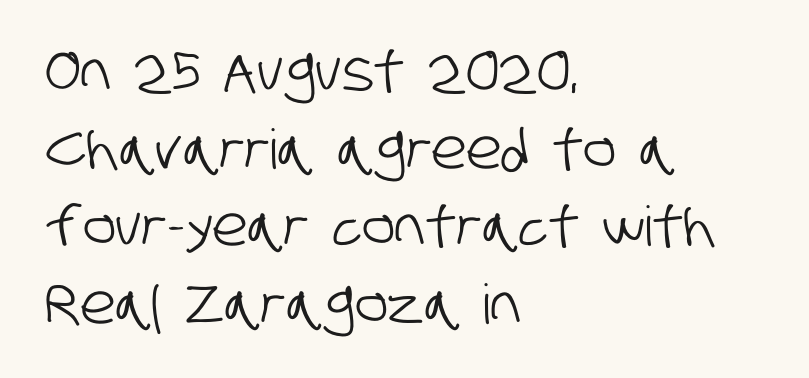
{"serif": "no", "width": "condensed", "stroke_contrast": "low", "x_height": "large", "monospaced": "no", "underline": "no", "align": "left", "line_spacing": "normal", "line_spacing_ratio": 1.41, "letter_spacing": "normal", "letter_spacing_em": 0.0, "glyph_px": 55}
